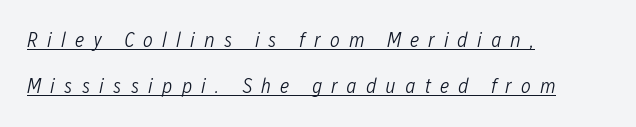
Q: Is the text bold? A: No.
Q: Is the text italic (slanted)? A: Yes, it leans right by about 12 degrees.
Q: Is the text underlined? A: Yes.
Q: How is the paragraph aligned? A: Left-aligned.
Q: Is the spacing between letters normal or unusually wide? A: Unusually wide.
Q: Is the spacing between lines tight, normal or loose? A: Loose.
